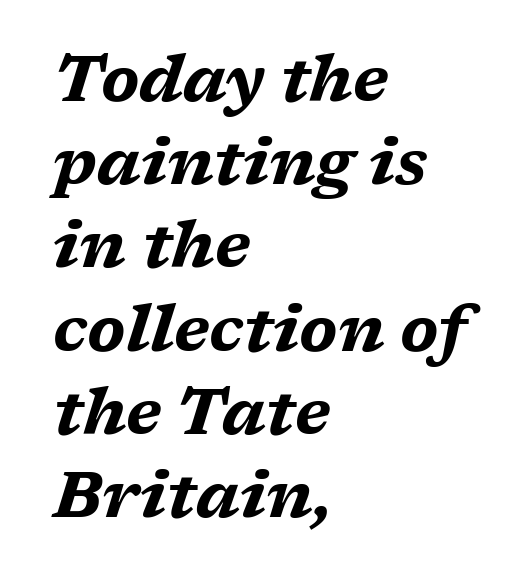
Has an underline been added? It has not. Vertical spacing — default. The axis of the letterforms is tilted away from vertical. A classic flush-left, rag-right setting is used for this passage. The tracking reads as untouched default to a designer's eye. Think of a printed novel: that variable character pitch is what you see here.
